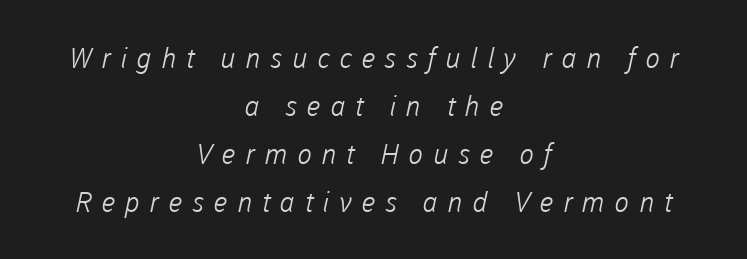
The image shows 28 px light sans-serif type; set centered, line spacing 1.72x, unusually wide letter spacing (+0.34 em), not underlined; low stroke contrast and a medium x-height.
